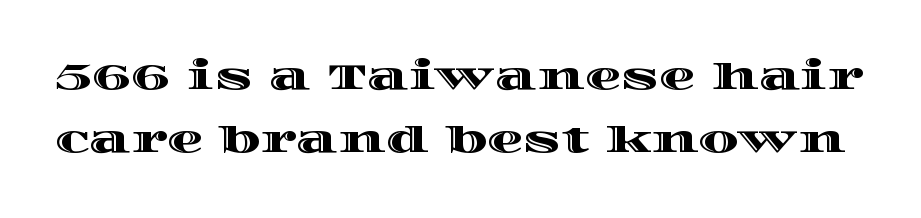
The image shows 36 px wide type, upright; set line spacing 1.75x, normal letter spacing, not underlined; a large x-height.
